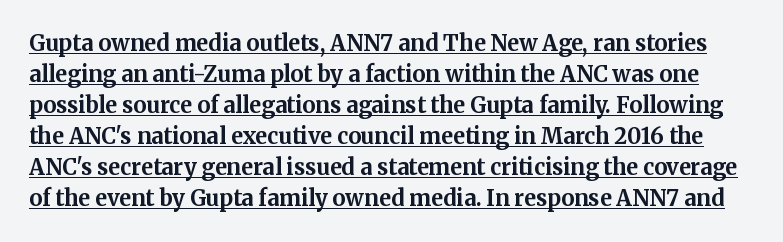
The image shows 22 px bold type, upright; set normal line spacing (1.41x), normal letter spacing, underlined.
